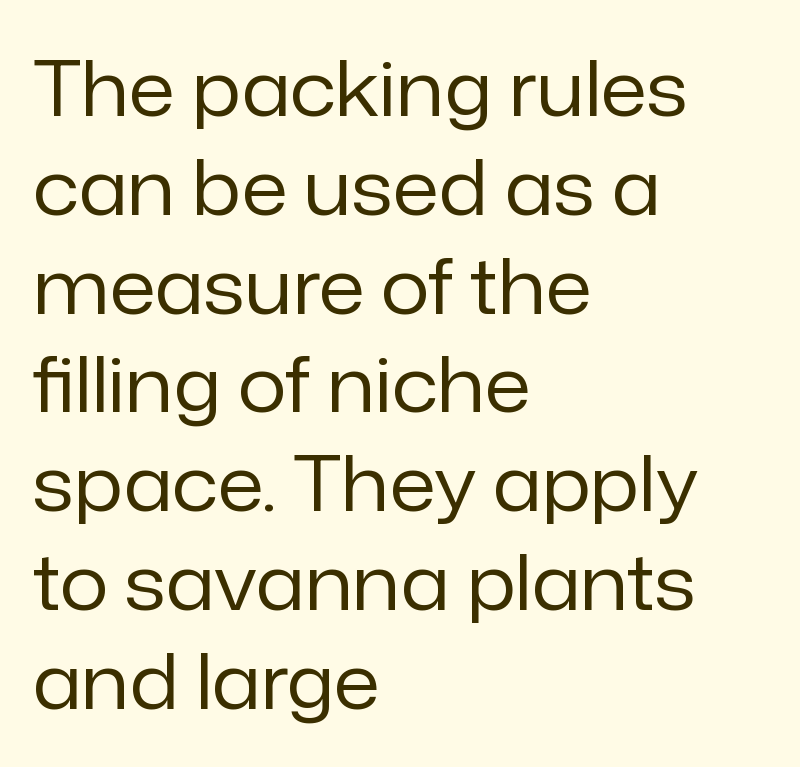
Check the space under the baseline: it is left empty. Italic: no, the glyphs are upright roman. If you measured baseline to baseline, you'd find a middling distance. Think of a printed novel: that variable character pitch is what you see here. Compared with a typical body face, this is equally light or lighter still.
